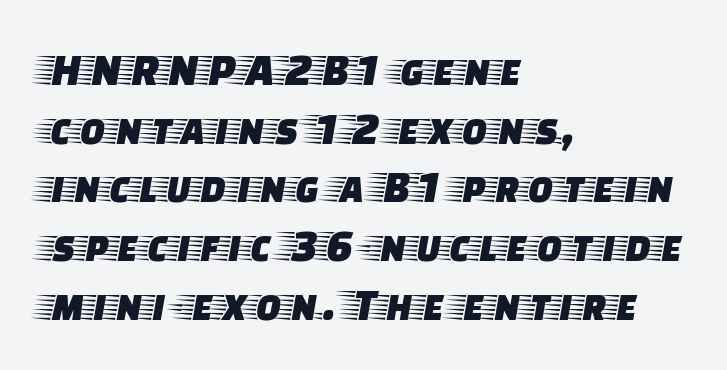
The image shows 47 px wide serif type; set left-aligned, normal line spacing (1.25x), normal letter spacing, not underlined; low stroke contrast and a large x-height.
